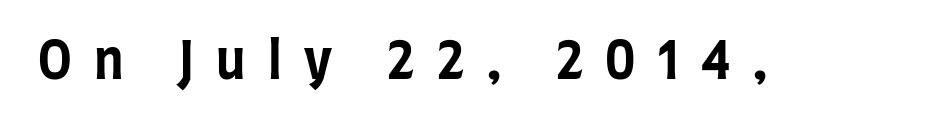
The strip under each line holds only bare page. There is plenty of visible air inserted between adjacent glyphs. Posture: vertical. Typographic density is high because the face is bold. Proportional: the letters do not fall into vertical columns.
